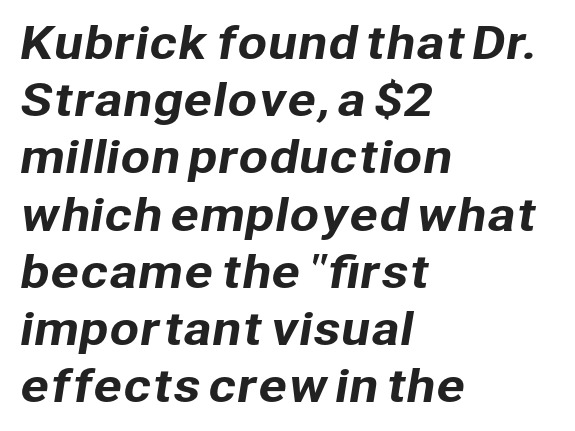
A classic flush-left, rag-right setting is used for this passage. The vertical gap from one line to the next is medium. These lines are rendered in a variable-pitch font. The letters sit at their default tracking, neither squeezed nor spread. Each letter's strokes conclude bluntly, with no projecting serifs. A bare baseline throughout the passage.
